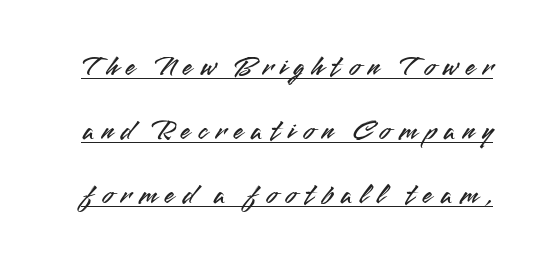
Compared with undecorated copy, this sample adds a rule below the words. Check where the strokes stop: nothing finishes them off — pure sans. A great deal of white space separates one row of letters from the next. Proportional: the letters do not fall into vertical columns.
